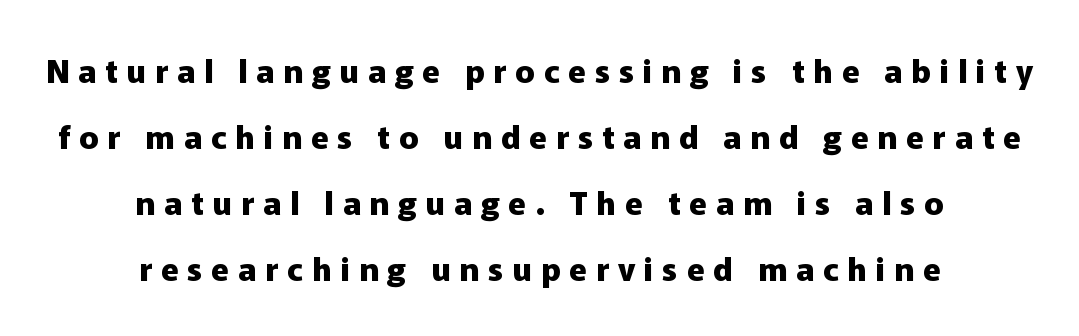
{"serif": "no", "italic": "no", "bold": "yes", "weight": "heavy", "width": "normal", "stroke_contrast": "low", "x_height": "medium", "monospaced": "no", "underline": "no", "align": "center", "line_spacing": "loose", "line_spacing_ratio": 2.06, "letter_spacing": "wide", "letter_spacing_em": 0.28, "glyph_px": 32}
